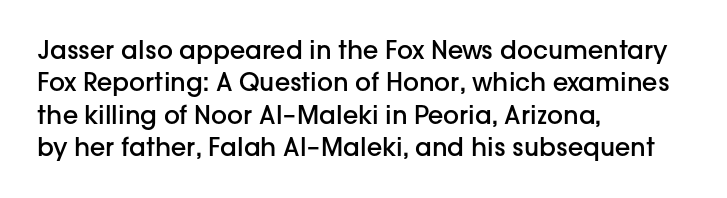
The image shows 25 px text type, upright; set left-aligned, normal line spacing (1.3x), normal letter spacing, not underlined.
